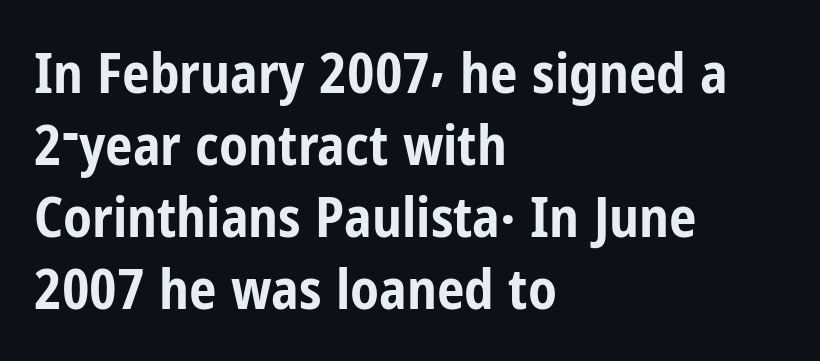
{"serif": "no", "italic": "no", "bold": "yes", "weight": "bold", "width": "condensed", "stroke_contrast": "low", "x_height": "medium", "monospaced": "no", "underline": "no", "align": "left", "line_spacing": "normal", "line_spacing_ratio": 1.31, "letter_spacing": "normal", "letter_spacing_em": 0.0, "glyph_px": 55}
